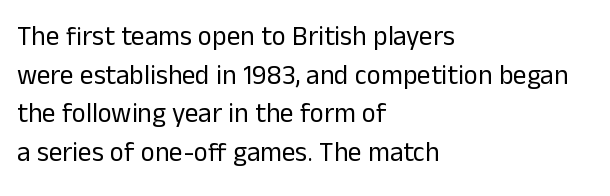
{"italic": "no", "bold": "no", "underline": "no", "align": "left", "line_spacing": "normal", "line_spacing_ratio": 1.43, "letter_spacing": "normal", "letter_spacing_em": 0.0, "glyph_px": 27}
